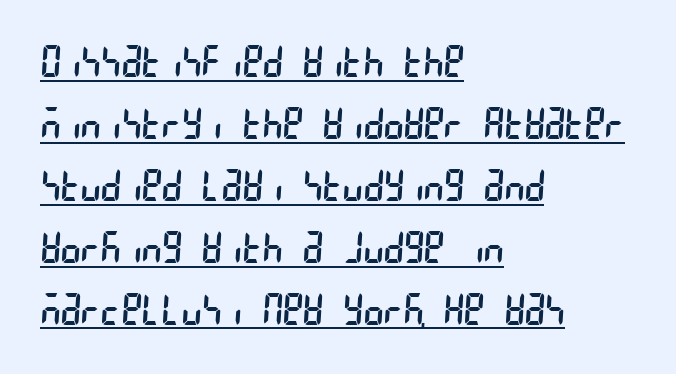
{"serif": "no", "bold": "no", "weight": "regular", "width": "condensed", "stroke_contrast": "low", "x_height": "large", "underline": "yes", "align": "left", "line_spacing": "normal", "line_spacing_ratio": 1.44, "letter_spacing": "normal", "letter_spacing_em": 0.0, "glyph_px": 43}
